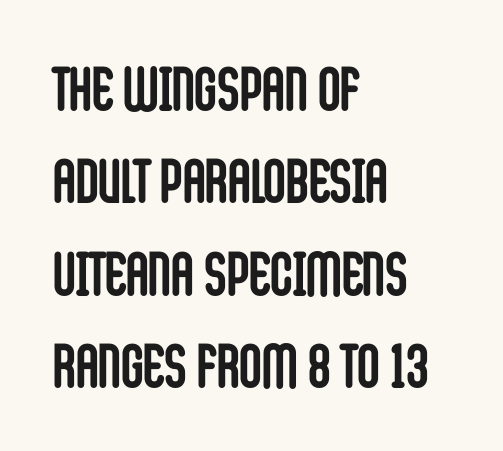
The image shows 62 px semibold, condensed sans-serif type, upright; set left-aligned, normal line spacing (1.49x), normal letter spacing, not underlined; low stroke contrast and a large x-height.
